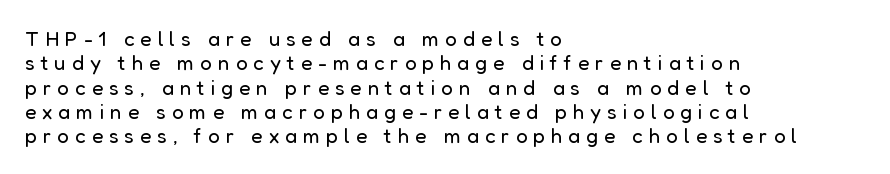
Q: Is the text bold? A: No.
Q: Is the text italic (slanted)? A: No, it is upright.
Q: Is the text underlined? A: No.
Q: How is the paragraph aligned? A: Left-aligned.
Q: Is the spacing between letters normal or unusually wide? A: Unusually wide.
